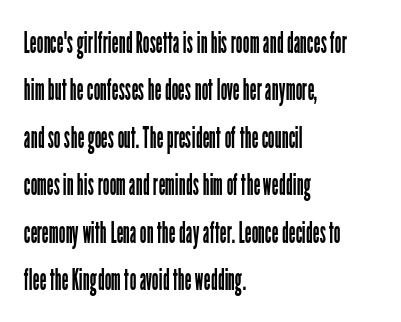
Q: Is the text bold? A: No.
Q: Is the text italic (slanted)? A: No, it is upright.
Q: Is the typeface a serif or a sans-serif typeface? A: Sans-serif.
Q: Is the text underlined? A: No.
Q: How is the paragraph aligned? A: Left-aligned.
Q: Is the spacing between letters normal or unusually wide? A: Normal.
Q: Is the spacing between lines tight, normal or loose? A: Normal.
Q: Width (condensed, normal, or wide)? A: Condensed.
Q: Stroke contrast? A: Low.
Q: x-height? A: Medium.
Q: Monospaced? A: No.
